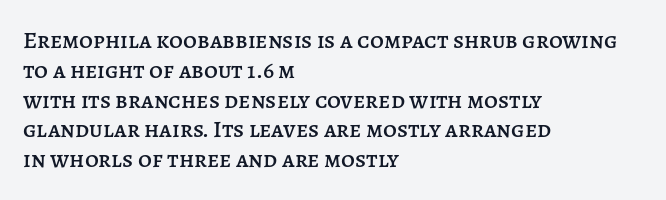
{"italic": "no", "underline": "no", "align": "left", "line_spacing_ratio": 1.24, "letter_spacing": "normal", "letter_spacing_em": 0.0, "glyph_px": 24}
